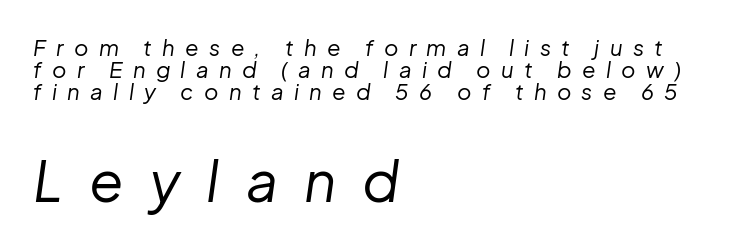
The image shows 56 px regular-weight type, italic (leaning right); set left-aligned, tight line spacing (0.99x), unusually wide letter spacing (+0.47 em), not underlined; the second (bottom) block is 2.55x larger; low stroke contrast and a medium x-height.
